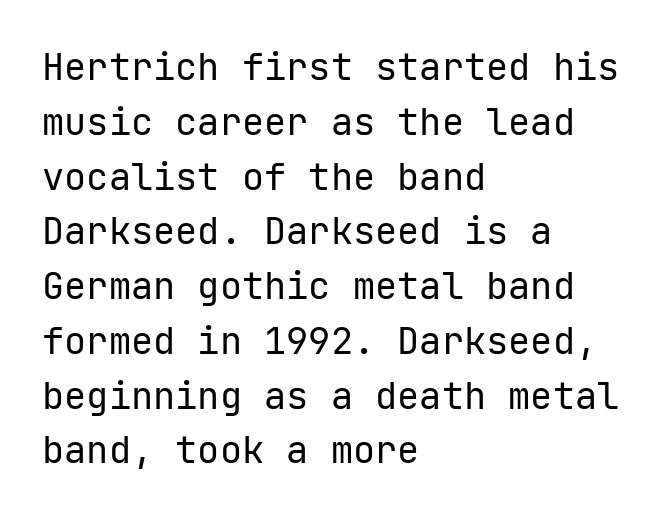
The image shows 37 px regular-weight sans-serif type, upright; set left-aligned, normal line spacing (1.48x), normal letter spacing, not underlined; low stroke contrast and a medium x-height.
